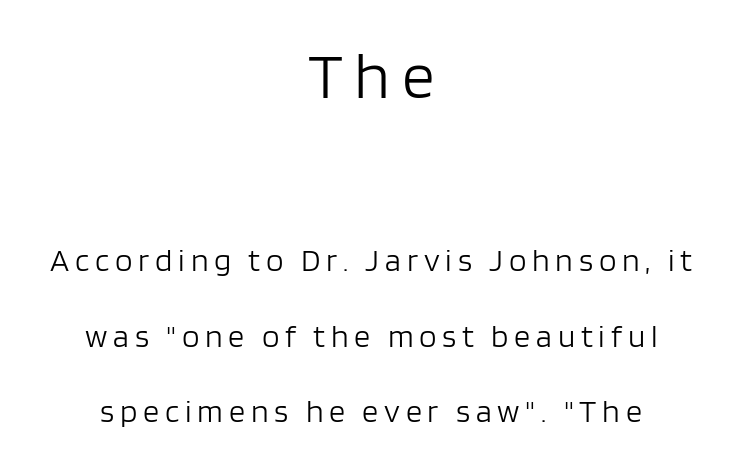
The image shows 65 px light sans-serif type, upright; set centered, loose line spacing (2.36x), not underlined; the first (top) block is 2.03x larger; low stroke contrast and a large x-height.
